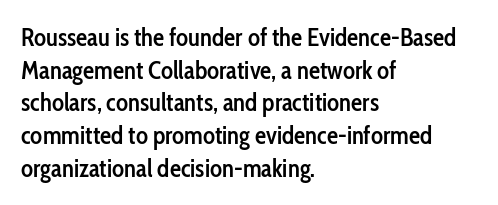
The image shows 25 px text type, upright; set left-aligned, normal line spacing (1.31x), normal letter spacing, not underlined.
